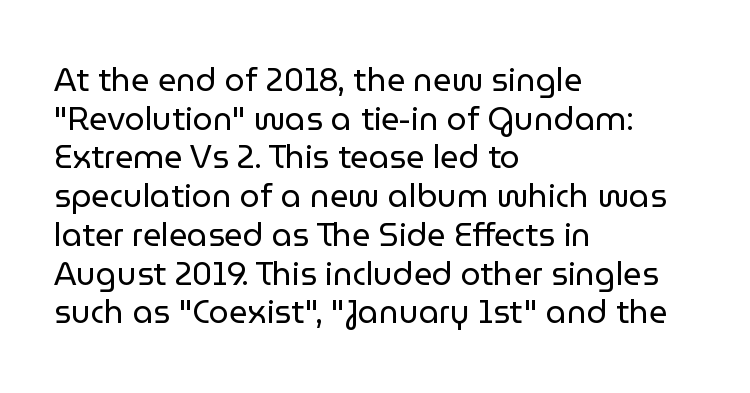
The image shows 32 px regular-weight sans-serif type, upright; set left-aligned, line spacing 1.21x, normal letter spacing, not underlined; low stroke contrast and a medium x-height.
